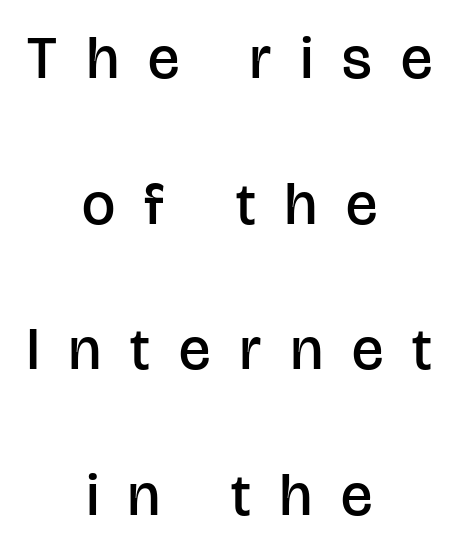
You can tell it's not italic because the verticals are truly vertical. Each word looks stretched out because of the extra space between its letters. Has an underline been added? It has not. A typesetter would call this proportional, since set widths differ per character.
